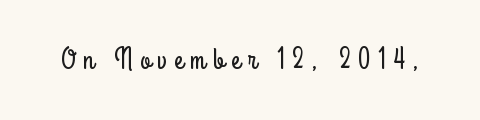
The image shows 29 px condensed sans-serif type; set unusually wide letter spacing (+0.25 em), not underlined; low stroke contrast and a small x-height.
